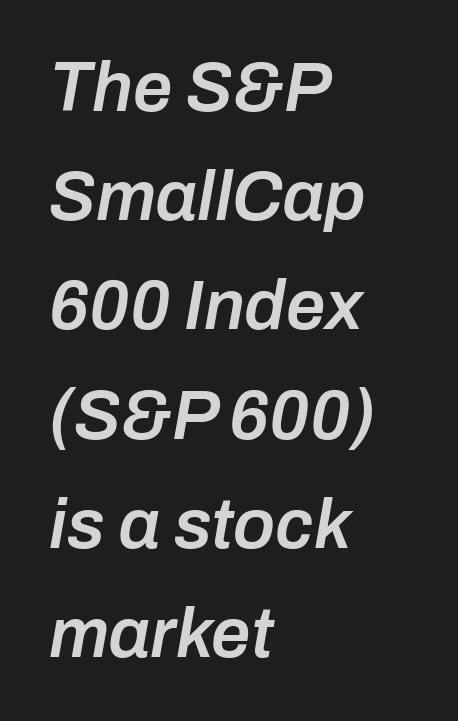
In CSS terms this would be text-align: left. The face used here is a semibold: visibly heavier than regular, lighter than bold. The letters advance in unequal steps, a hallmark of proportional type. Has an underline been added? It has not. Italic: yes, the glyphs are oblique.
